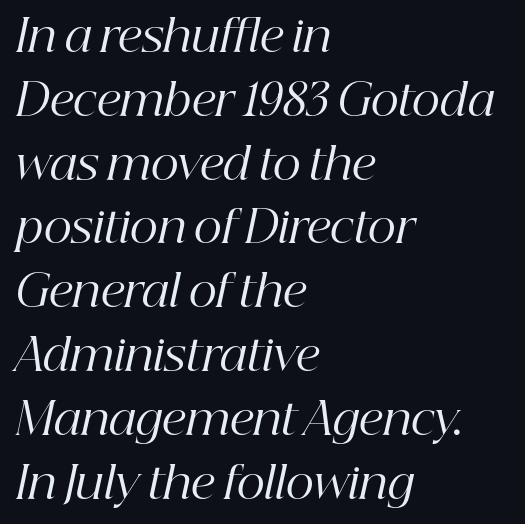
{"serif": "yes", "italic": "yes", "lean": "right", "slant_degrees": 12, "bold": "no", "weight": "regular", "width": "normal", "stroke_contrast": "high", "x_height": "medium", "monospaced": "no", "underline": "no", "align": "left", "line_spacing": "normal", "line_spacing_ratio": 1.45, "letter_spacing": "normal", "letter_spacing_em": 0.0, "glyph_px": 44}
